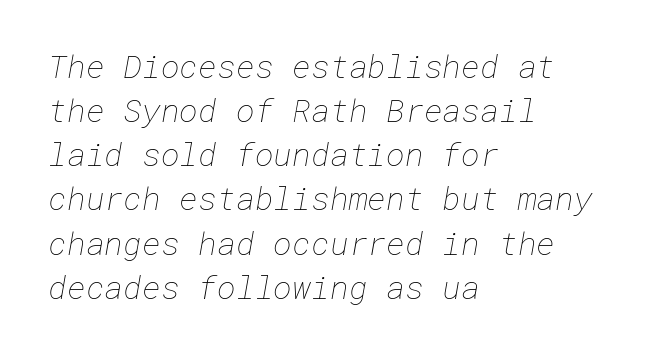
All the whitespace from short lines collects on the right. The letterforms sit at book weight or below. Default kerning and tracking; the words read as compact shapes. The foot of each line stays bare and open. This block has exactly the height ordinary leading produces.
